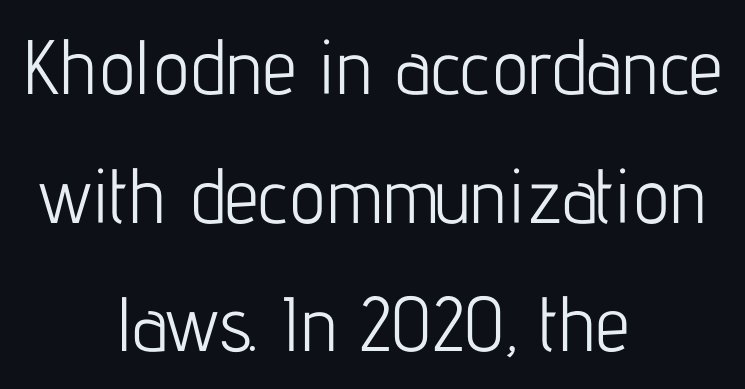
{"serif": "no", "italic": "no", "bold": "no", "weight": "light", "width": "condensed", "stroke_contrast": "low", "x_height": "medium", "monospaced": "no", "underline": "no", "align": "center", "line_spacing": "normal", "line_spacing_ratio": 1.67, "letter_spacing": "normal", "letter_spacing_em": 0.0, "glyph_px": 77}
